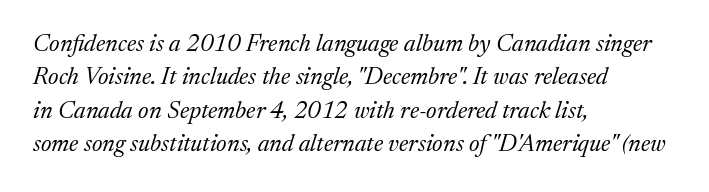
Q: Is the text bold? A: No.
Q: Is the text italic (slanted)? A: Yes, it leans right by about 17 degrees.
Q: Is the text underlined? A: No.
Q: How is the paragraph aligned? A: Left-aligned.
Q: Is the spacing between letters normal or unusually wide? A: Normal.
Q: Is the spacing between lines tight, normal or loose? A: Normal.
